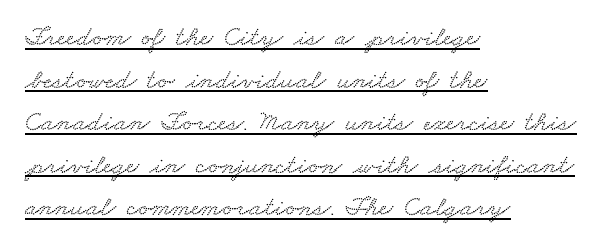
Quick note: interline space is typical. Varying glyph widths throughout — classic text-font behaviour. This sample uses plain, unmodified letter spacing. The setting favours the left margin, as ordinary paragraphs usually do. The string is rendered with underlining switched on.
